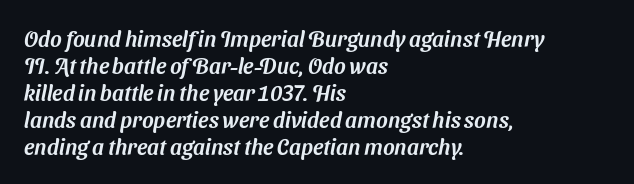
Q: Is the text underlined? A: No.
Q: How is the paragraph aligned? A: Left-aligned.
Q: Is the spacing between letters normal or unusually wide? A: Normal.
